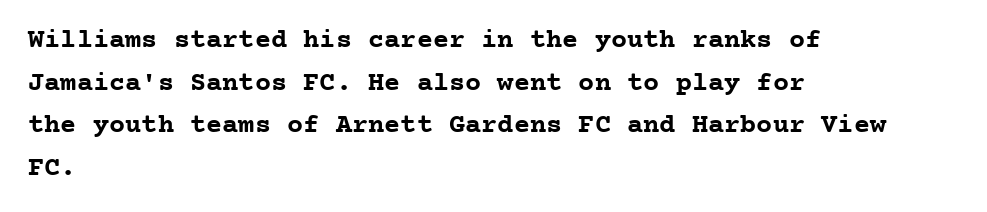
The image shows 27 px bold type, upright; set left-aligned, normal line spacing (1.58x), normal letter spacing, not underlined.
